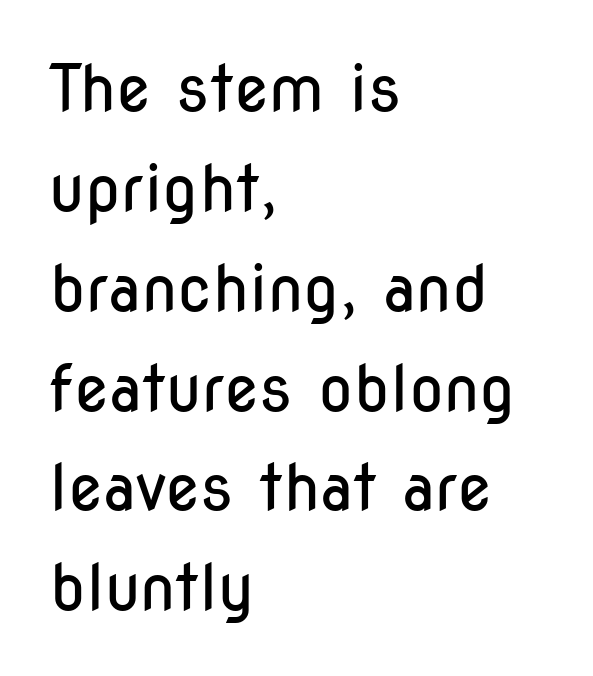
Q: Is the text bold? A: No.
Q: Is the text italic (slanted)? A: No, it is upright.
Q: Is the typeface a serif or a sans-serif typeface? A: Sans-serif.
Q: Is the text underlined? A: No.
Q: How is the paragraph aligned? A: Left-aligned.
Q: Is the spacing between letters normal or unusually wide? A: Normal.
Q: Is the spacing between lines tight, normal or loose? A: Normal.
Q: Width (condensed, normal, or wide)? A: Condensed.
Q: Stroke contrast? A: Low.
Q: x-height? A: Medium.
Q: Monospaced? A: No.
